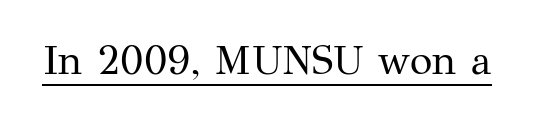
{"serif": "yes", "italic": "no", "bold": "no", "weight": "regular", "width": "normal", "stroke_contrast": "medium", "x_height": "medium", "monospaced": "no", "underline": "yes", "letter_spacing": "normal", "letter_spacing_em": 0.0, "glyph_px": 41}
